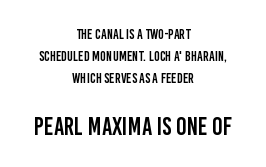
The passage shown begins with its smaller block and ends with its larger one. Typeset on center — no edge is straight. The gaps between neighbouring characters are ordinary and unremarkable. Line spacing here is normal.
